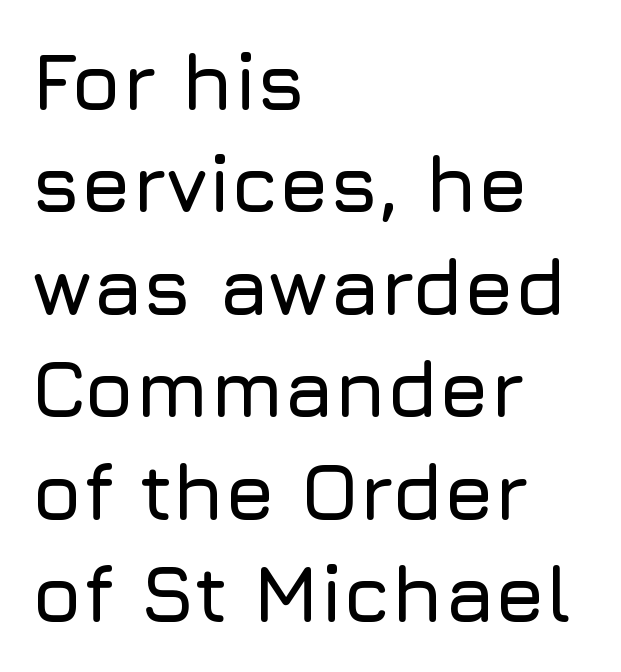
Q: Is the text italic (slanted)? A: No, it is upright.
Q: Is the typeface a serif or a sans-serif typeface? A: Sans-serif.
Q: Is the text underlined? A: No.
Q: How is the paragraph aligned? A: Left-aligned.
Q: Is the spacing between letters normal or unusually wide? A: Normal.
Q: Is the spacing between lines tight, normal or loose? A: Normal.
Q: Width (condensed, normal, or wide)? A: Normal.
Q: Stroke contrast? A: Low.
Q: x-height? A: Medium.
Q: Monospaced? A: No.
